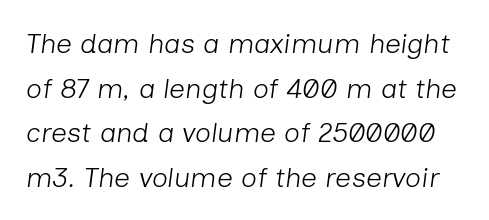
Q: Is the text bold? A: No.
Q: Is the text italic (slanted)? A: Yes, it leans right by about 7 degrees.
Q: Is the text underlined? A: No.
Q: Is the spacing between letters normal or unusually wide? A: Normal.
Q: Is the spacing between lines tight, normal or loose? A: Normal.
Q: Width (condensed, normal, or wide)? A: Normal.
Q: Stroke contrast? A: Low.
Q: x-height? A: Medium.
Q: Monospaced? A: No.
